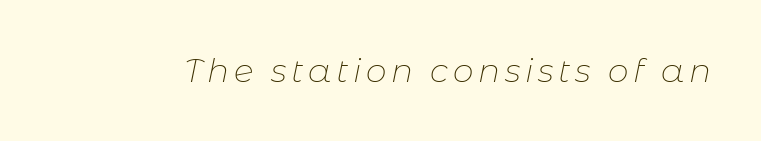
Q: Is the text bold? A: No.
Q: Is the text italic (slanted)? A: Yes, it leans right by about 11 degrees.
Q: Is the text underlined? A: No.
Q: Width (condensed, normal, or wide)? A: Normal.
Q: Stroke contrast? A: Low.
Q: x-height? A: Medium.
Q: Monospaced? A: No.
